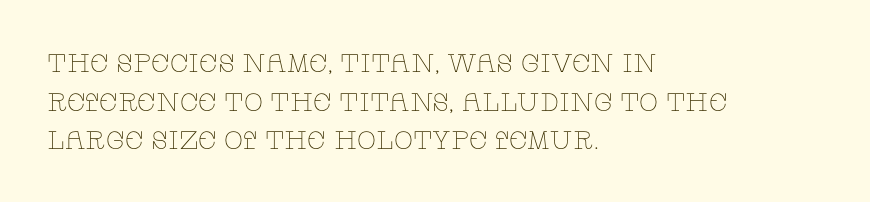
Q: Is the text bold? A: No.
Q: Is the text italic (slanted)? A: No, it is upright.
Q: Is the text underlined? A: No.
Q: How is the paragraph aligned? A: Left-aligned.
Q: Is the spacing between letters normal or unusually wide? A: Normal.
Q: Is the spacing between lines tight, normal or loose? A: Normal.
